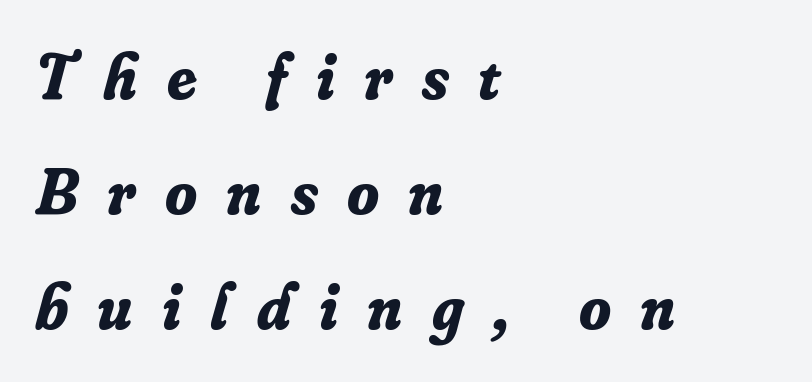
{"serif": "yes", "italic": "yes", "lean": "right", "slant_degrees": 16, "bold": "yes", "weight": "bold", "width": "normal", "stroke_contrast": "low", "x_height": "small", "monospaced": "no", "underline": "no", "align": "left", "line_spacing_ratio": 1.77, "letter_spacing": "wide", "letter_spacing_em": 0.45, "glyph_px": 65}
